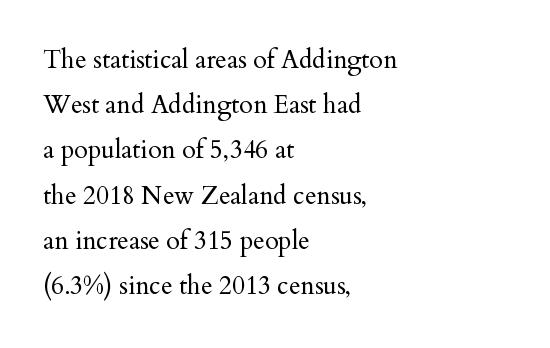
The image shows 25 px text type, upright; set left-aligned, line spacing 1.81x, normal letter spacing, not underlined.
